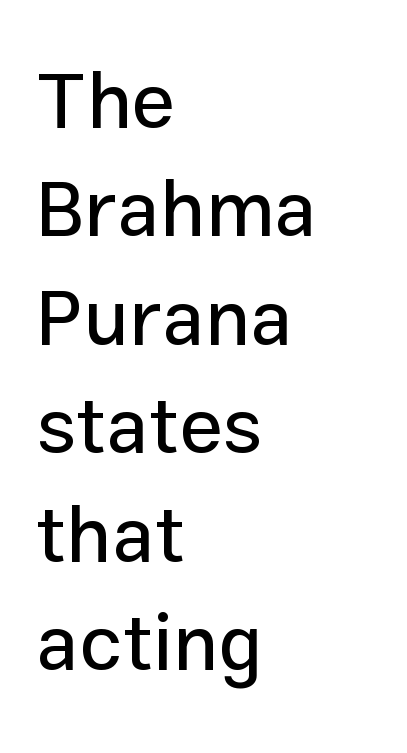
The image shows 78 px sans-serif type, upright; set left-aligned, normal line spacing (1.39x), normal letter spacing, not underlined; low stroke contrast and a medium x-height.
